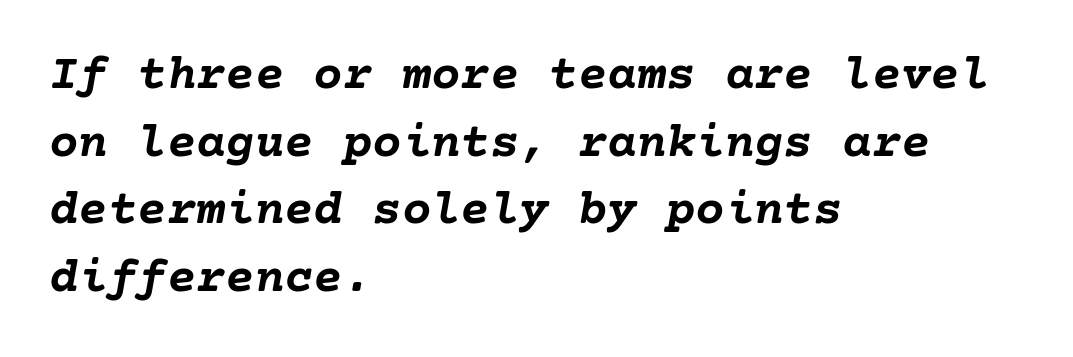
A typesetter would call this zero additional tracking. The glyphs have the mass of a bold cut. Is there much room between lines? A standard amount, neither cramped nor airy. Short and long lines alike share a common starting point at left. This sample uses an oblique cut, with every glyph tilted off the vertical.
